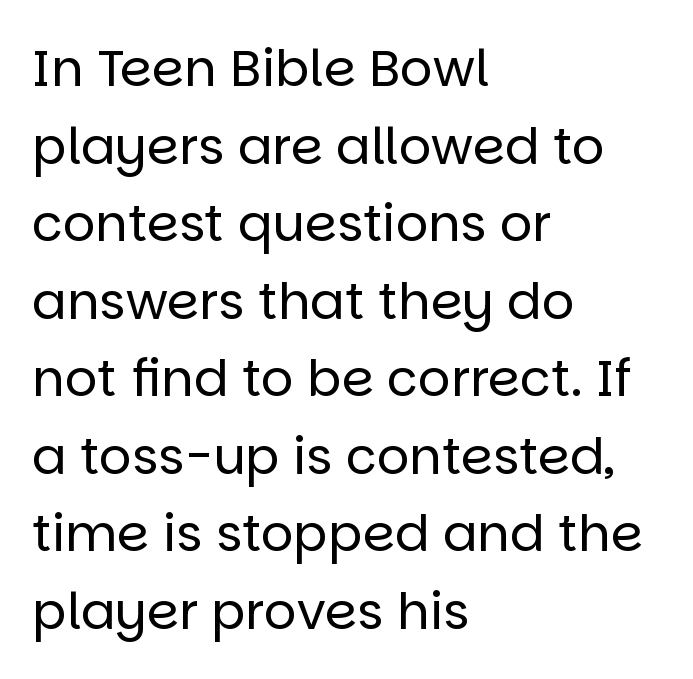
{"serif": "no", "italic": "no", "bold": "no", "weight": "regular", "width": "normal", "stroke_contrast": "low", "x_height": "large", "monospaced": "no", "underline": "no", "align": "left", "line_spacing": "normal", "line_spacing_ratio": 1.52, "letter_spacing": "normal", "letter_spacing_em": 0.0, "glyph_px": 51}
